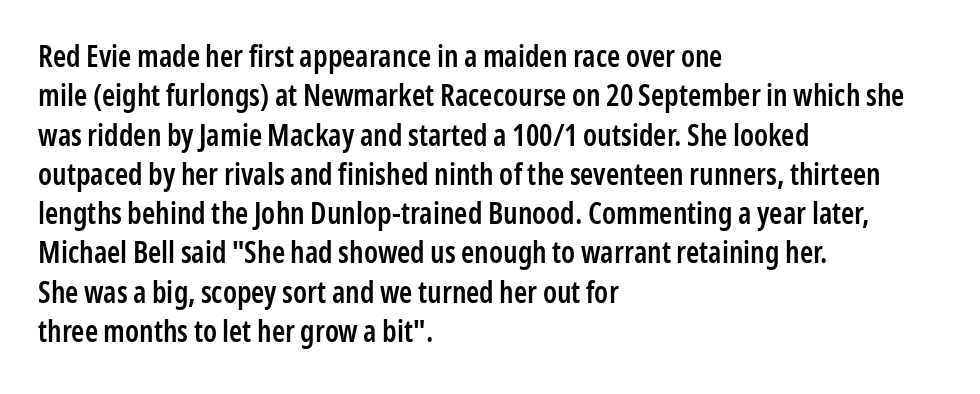
The image shows 30 px semibold, condensed sans-serif type, upright; set left-aligned, normal line spacing (1.31x), normal letter spacing, not underlined; low stroke contrast and a medium x-height.
